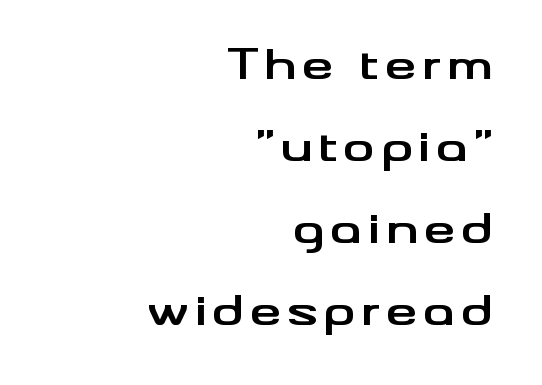
Q: Is the text bold? A: Yes.
Q: Is the text italic (slanted)? A: No, it is upright.
Q: Is the typeface a serif or a sans-serif typeface? A: Sans-serif.
Q: Is the text underlined? A: No.
Q: How is the paragraph aligned? A: Right-aligned.
Q: Is the spacing between lines tight, normal or loose? A: Loose.
Q: Width (condensed, normal, or wide)? A: Wide.
Q: Stroke contrast? A: Medium.
Q: x-height? A: Small.
Q: Monospaced? A: No.
